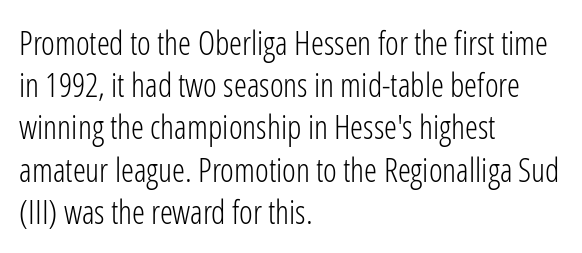
{"serif": "no", "italic": "no", "bold": "no", "weight": "light", "width": "condensed", "stroke_contrast": "low", "x_height": "medium", "monospaced": "no", "underline": "no", "align": "left", "line_spacing": "normal", "line_spacing_ratio": 1.28, "letter_spacing": "normal", "letter_spacing_em": 0.0, "glyph_px": 33}
